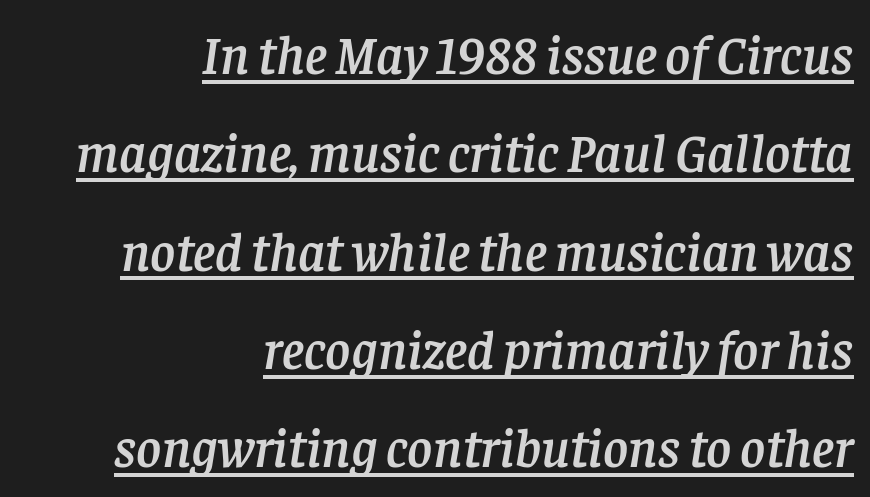
Q: Is the text italic (slanted)? A: Yes, it leans right by about 8 degrees.
Q: Is the typeface a serif or a sans-serif typeface? A: Serif.
Q: Is the text underlined? A: Yes.
Q: How is the paragraph aligned? A: Right-aligned.
Q: Is the spacing between letters normal or unusually wide? A: Normal.
Q: Width (condensed, normal, or wide)? A: Normal.
Q: Stroke contrast? A: Low.
Q: x-height? A: Large.
Q: Monospaced? A: No.
